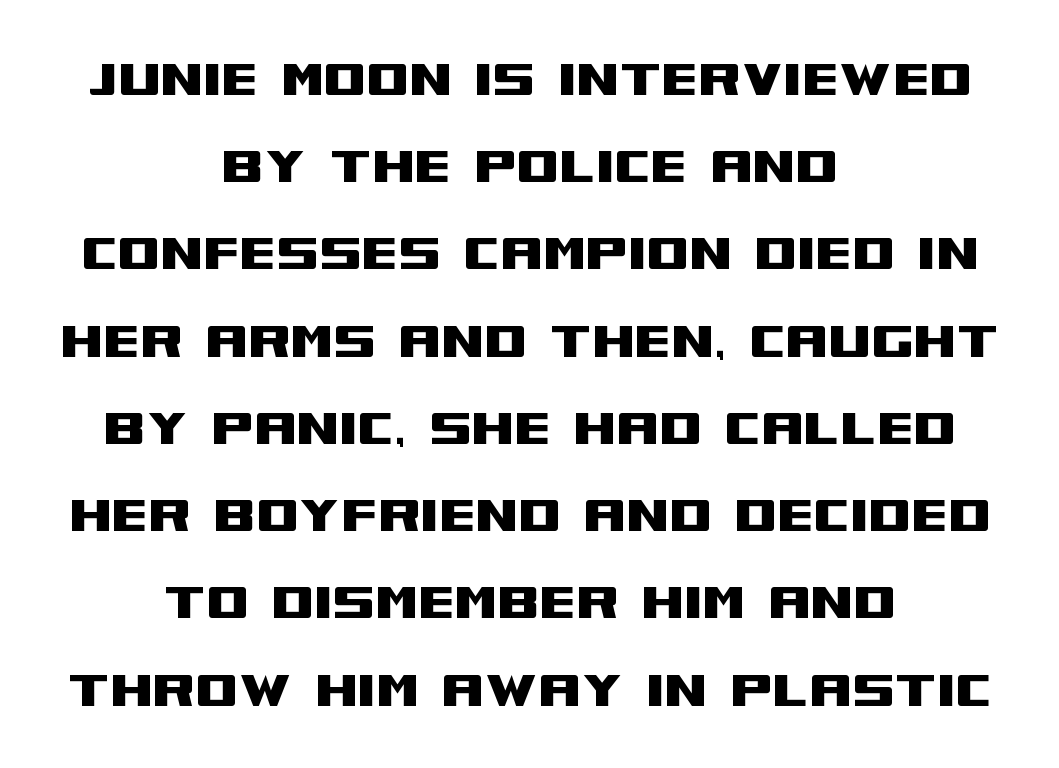
{"serif": "no", "italic": "no", "width": "wide", "stroke_contrast": "medium", "x_height": "large", "monospaced": "no", "underline": "no", "align": "center", "line_spacing": "normal", "line_spacing_ratio": 1.43, "letter_spacing": "normal", "letter_spacing_em": 0.0, "glyph_px": 61}
